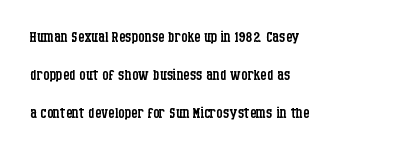
The image shows 20 px text type, upright; set left-aligned, line spacing 1.89x, normal letter spacing, not underlined.
